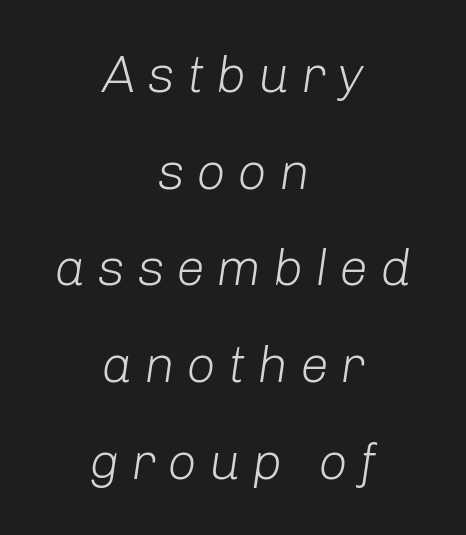
The image shows 52 px light type, italic (leaning right); set centered, line spacing 1.86x, unusually wide letter spacing (+0.22 em), not underlined; low stroke contrast and a medium x-height.
